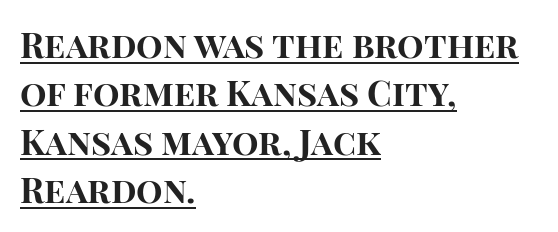
The passage shown stacks its lines at a standard gap. Regarding serifs, this sample does without them. The rendered words wear a rule along their underside. Set as a true bold cut, around the 700 mark. Line starts are locked; line ends wander.
